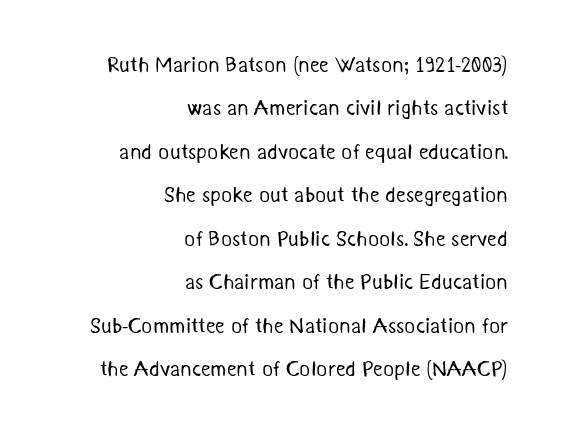
Q: Is the text bold? A: No.
Q: Is the text underlined? A: No.
Q: How is the paragraph aligned? A: Right-aligned.
Q: Is the spacing between letters normal or unusually wide? A: Normal.
Q: Is the spacing between lines tight, normal or loose? A: Loose.
